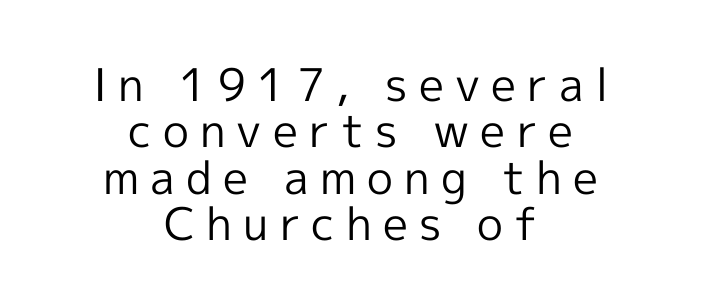
Q: Is the text bold? A: No.
Q: Is the text italic (slanted)? A: No, it is upright.
Q: Is the typeface a serif or a sans-serif typeface? A: Sans-serif.
Q: Is the text underlined? A: No.
Q: How is the paragraph aligned? A: Centered.
Q: Is the spacing between letters normal or unusually wide? A: Unusually wide.
Q: Is the spacing between lines tight, normal or loose? A: Tight.
Q: Width (condensed, normal, or wide)? A: Normal.
Q: x-height? A: Medium.
Q: Monospaced? A: No.
